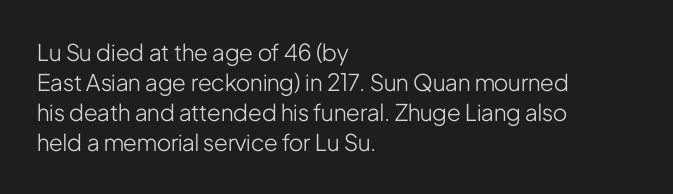
{"italic": "no", "bold": "no", "underline": "no", "align": "left", "line_spacing": "normal", "line_spacing_ratio": 1.3, "letter_spacing": "normal", "letter_spacing_em": 0.0, "glyph_px": 23}
